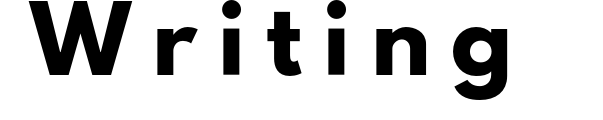
These lines were composed using upright roman letters. The area under the type is left untouched. Spacing verdict: proportional, widths tailored to each character. These lines have a slow, spaced-out rhythm from letter to letter. To sum up the face: it is a sans, with no serifs.
